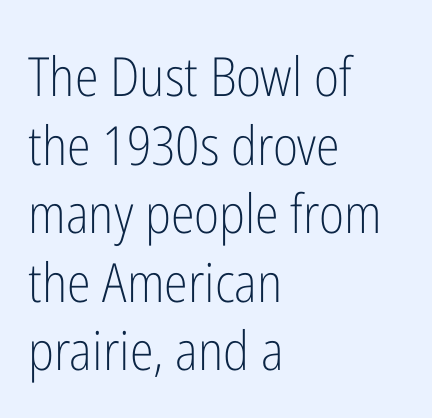
Q: Is the text bold? A: No.
Q: Is the text italic (slanted)? A: No, it is upright.
Q: Is the typeface a serif or a sans-serif typeface? A: Sans-serif.
Q: Is the text underlined? A: No.
Q: How is the paragraph aligned? A: Left-aligned.
Q: Is the spacing between letters normal or unusually wide? A: Normal.
Q: Is the spacing between lines tight, normal or loose? A: Normal.
Q: Width (condensed, normal, or wide)? A: Condensed.
Q: Stroke contrast? A: Low.
Q: x-height? A: Medium.
Q: Monospaced? A: No.
